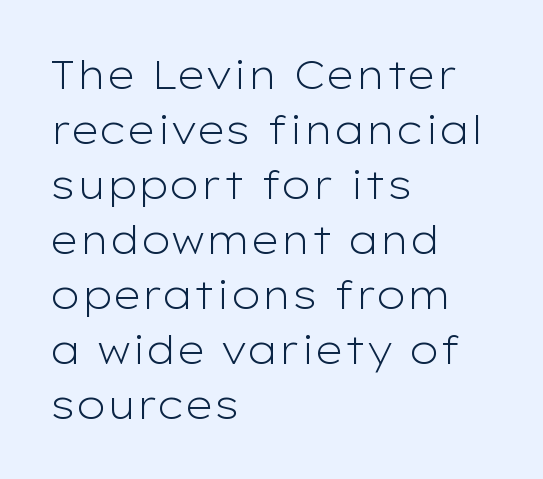
The lettering stays uniformly vertical, giving the passage a roman look. Line beginnings align vertically; line endings do not. Proportional: the letters do not fall into vertical columns. To sum up the face: it is a sans, with no serifs. A normal amount of white space separates one row of letters from the next.
